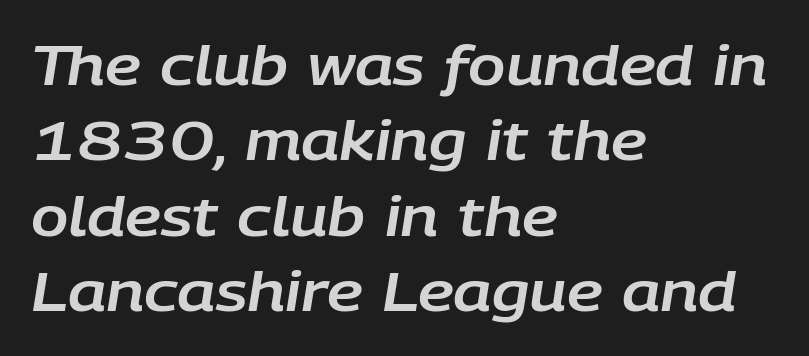
{"italic": "yes", "lean": "right", "slant_degrees": 9, "width": "normal", "stroke_contrast": "low", "x_height": "large", "monospaced": "no", "underline": "no", "align": "left", "line_spacing": "normal", "line_spacing_ratio": 1.37, "letter_spacing": "normal", "letter_spacing_em": 0.0, "glyph_px": 55}
